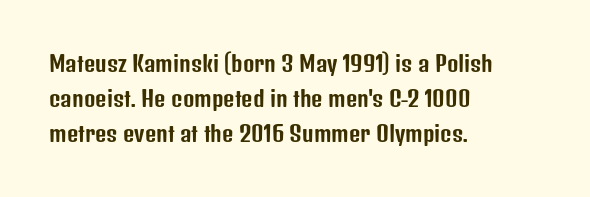
The face used here is rendered with its standard letterfit. A bare baseline throughout the passage. The compositor pushed each line to the left boundary. Regarding leading, the lines here are spaced in the standard way.
